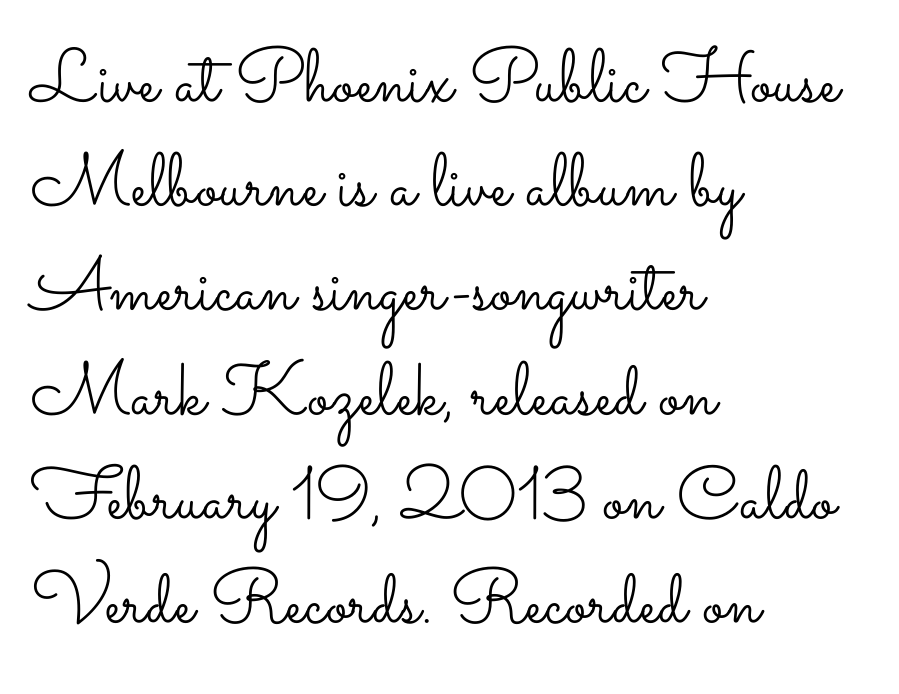
The image shows 75 px light, wide type; set left-aligned, normal line spacing (1.39x), normal letter spacing, not underlined; low stroke contrast and a small x-height.
